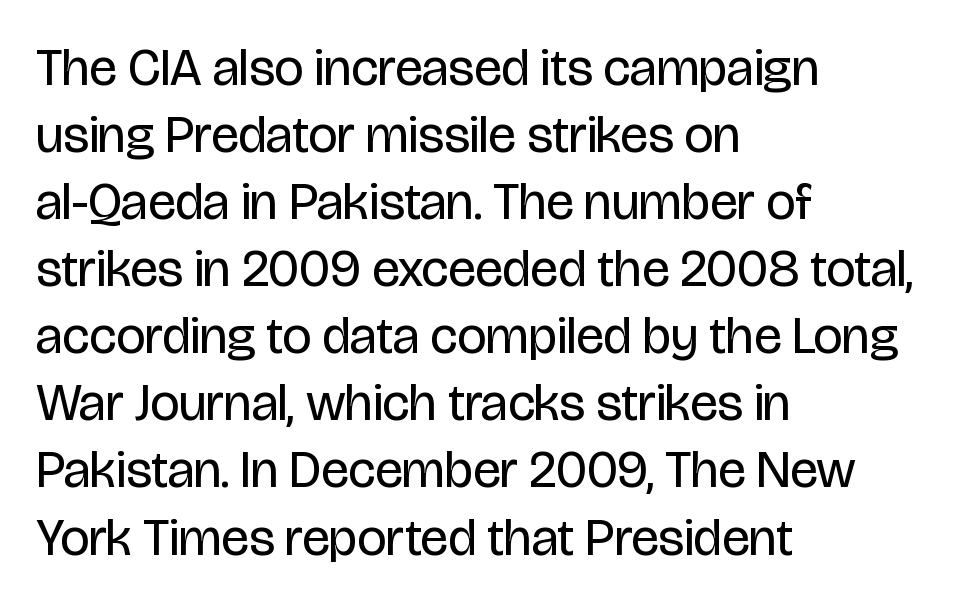
The image shows 52 px regular-weight, condensed sans-serif type, upright; set left-aligned, normal line spacing (1.29x), normal letter spacing, not underlined; low stroke contrast and a large x-height.
